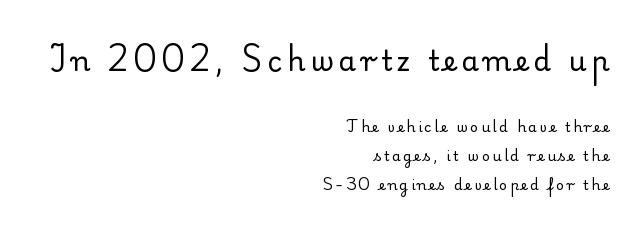
The image shows 28 px regular-weight serif type, upright; set right-aligned, loose line spacing (2.09x), not underlined; the first (top) block is 2.0x larger; low stroke contrast and a small x-height.
